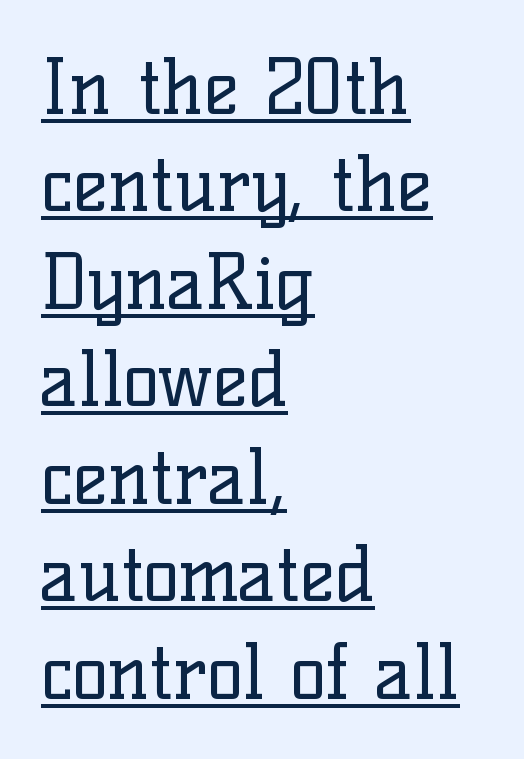
{"serif": "yes", "italic": "no", "bold": "no", "weight": "regular", "width": "normal", "stroke_contrast": "low", "x_height": "medium", "monospaced": "no", "underline": "yes", "align": "left", "line_spacing": "normal", "line_spacing_ratio": 1.3, "letter_spacing": "normal", "letter_spacing_em": 0.0, "glyph_px": 75}
